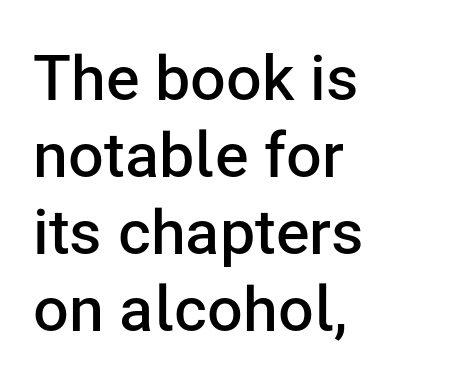
Q: Is the text bold? A: Semi-bold.
Q: Is the text italic (slanted)? A: No, it is upright.
Q: Is the typeface a serif or a sans-serif typeface? A: Sans-serif.
Q: Is the text underlined? A: No.
Q: How is the paragraph aligned? A: Left-aligned.
Q: Is the spacing between letters normal or unusually wide? A: Normal.
Q: Width (condensed, normal, or wide)? A: Normal.
Q: Stroke contrast? A: Low.
Q: x-height? A: Medium.
Q: Monospaced? A: No.
